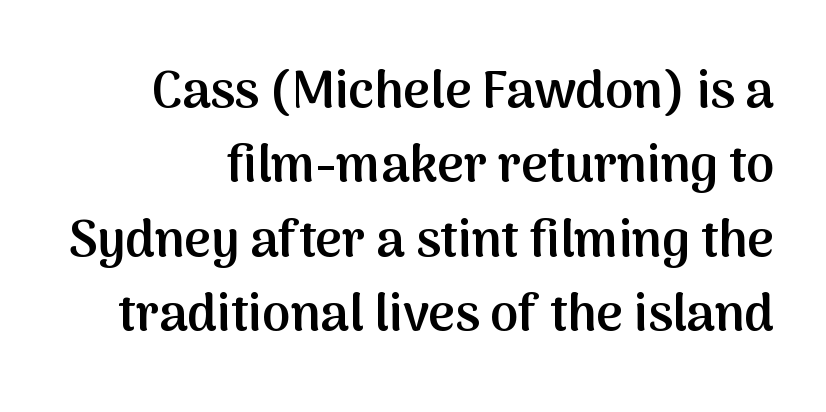
{"serif": "no", "italic": "no", "bold": "semi", "weight": "semibold", "width": "normal", "stroke_contrast": "medium", "x_height": "medium", "monospaced": "no", "underline": "no", "line_spacing": "normal", "line_spacing_ratio": 1.46, "letter_spacing": "normal", "letter_spacing_em": 0.0, "glyph_px": 51}
